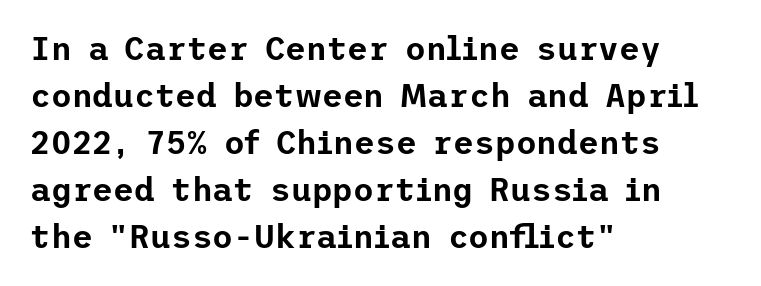
Q: Is the text italic (slanted)? A: No, it is upright.
Q: Is the typeface a serif or a sans-serif typeface? A: Sans-serif.
Q: Is the text underlined? A: No.
Q: How is the paragraph aligned? A: Left-aligned.
Q: Is the spacing between letters normal or unusually wide? A: Normal.
Q: Is the spacing between lines tight, normal or loose? A: Normal.
Q: Width (condensed, normal, or wide)? A: Normal.
Q: Stroke contrast? A: Low.
Q: x-height? A: Medium.
